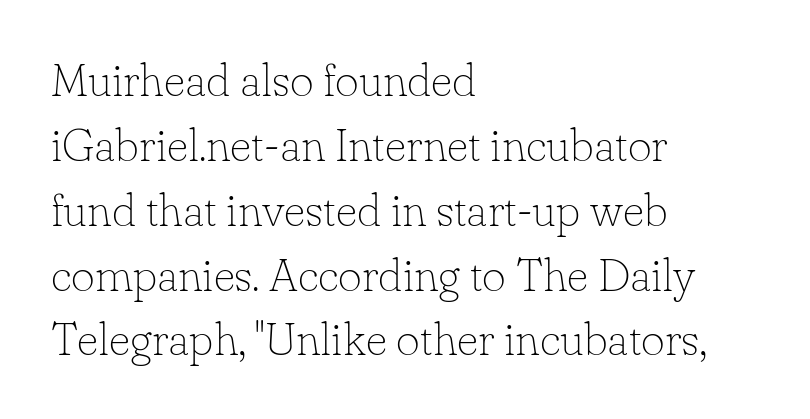
Q: Is the text bold? A: No.
Q: Is the text italic (slanted)? A: No, it is upright.
Q: Is the typeface a serif or a sans-serif typeface? A: Serif.
Q: Is the text underlined? A: No.
Q: How is the paragraph aligned? A: Left-aligned.
Q: Is the spacing between letters normal or unusually wide? A: Normal.
Q: Is the spacing between lines tight, normal or loose? A: Normal.
Q: Width (condensed, normal, or wide)? A: Normal.
Q: Stroke contrast? A: Low.
Q: x-height? A: Small.
Q: Monospaced? A: No.
